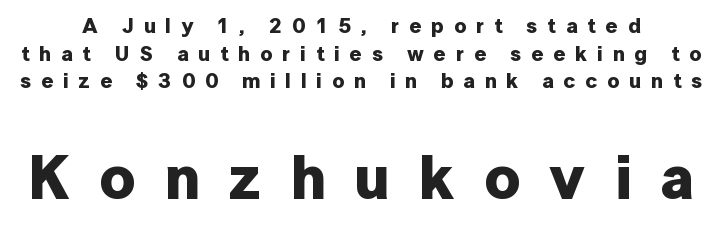
Q: Is the text bold? A: Yes.
Q: Is the text italic (slanted)? A: No, it is upright.
Q: Is the typeface a serif or a sans-serif typeface? A: Sans-serif.
Q: Is the text underlined? A: No.
Q: Is the spacing between letters normal or unusually wide? A: Unusually wide.
Q: Is the spacing between lines tight, normal or loose? A: Normal.
Q: Which block of text is set in a larger size, the first (top) or the second (bottom)? A: The second (bottom) one.
Q: Width (condensed, normal, or wide)? A: Normal.
Q: Stroke contrast? A: Low.
Q: x-height? A: Medium.
Q: Monospaced? A: No.
